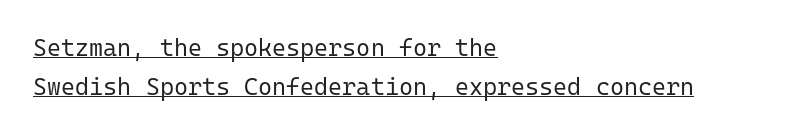
{"italic": "no", "bold": "no", "underline": "yes", "align": "left", "line_spacing": "normal", "line_spacing_ratio": 1.61, "letter_spacing": "normal", "letter_spacing_em": 0.0, "glyph_px": 24}
